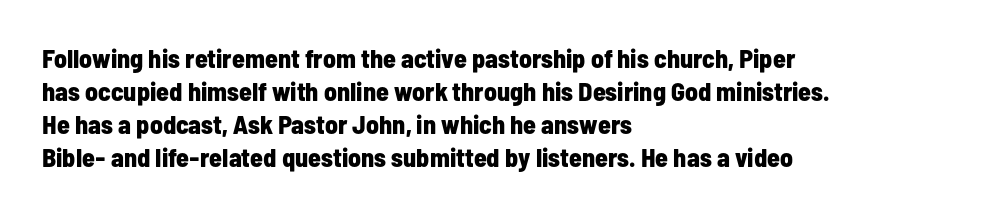
The leading is moderate, giving the passage an even texture. A dark, heavy texture on the line: the type is bold. Descenders hang freely into open space. Letter spacing: default. Notice how the passage keeps a crisp vertical edge on the left only. This is roman type, the default non-slanted kind.
